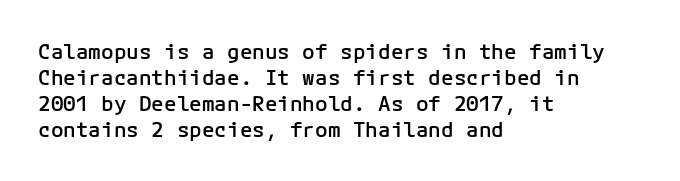
The image shows 21 px text type, upright; set left-aligned, line spacing 1.24x, normal letter spacing, not underlined.
